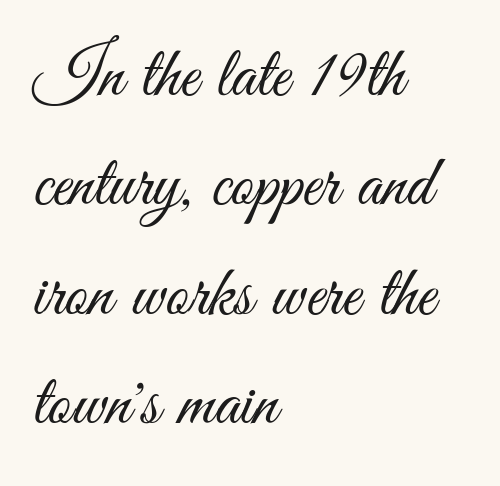
Q: Is the text bold? A: No.
Q: Is the text italic (slanted)? A: Yes.
Q: Is the typeface a serif or a sans-serif typeface? A: Sans-serif.
Q: Is the text underlined? A: No.
Q: How is the paragraph aligned? A: Left-aligned.
Q: Is the spacing between letters normal or unusually wide? A: Normal.
Q: Is the spacing between lines tight, normal or loose? A: Normal.
Q: Width (condensed, normal, or wide)? A: Condensed.
Q: Stroke contrast? A: Medium.
Q: x-height? A: Small.
Q: Monospaced? A: No.
